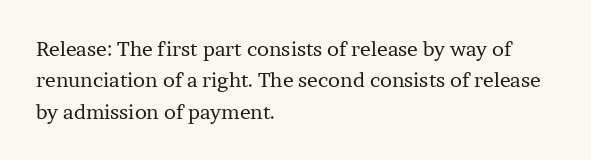
Q: Is the text bold? A: No.
Q: Is the text italic (slanted)? A: No, it is upright.
Q: Is the text underlined? A: No.
Q: How is the paragraph aligned? A: Left-aligned.
Q: Is the spacing between letters normal or unusually wide? A: Normal.
Q: Is the spacing between lines tight, normal or loose? A: Normal.
